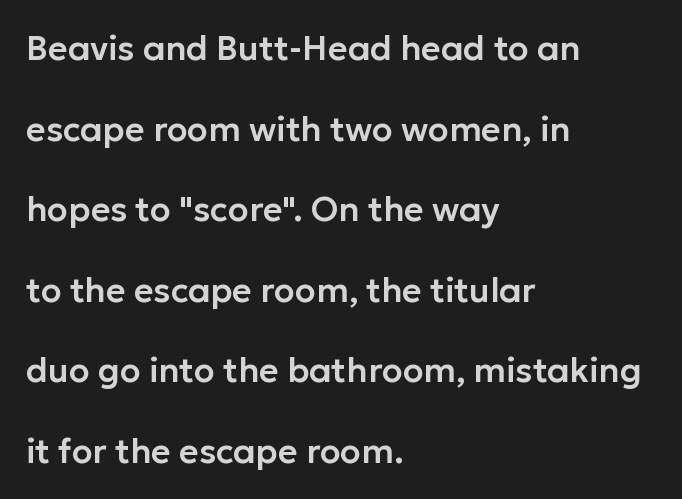
The image shows 34 px sans-serif type, upright; set left-aligned, loose line spacing (2.37x), normal letter spacing, not underlined; low stroke contrast and a medium x-height.
